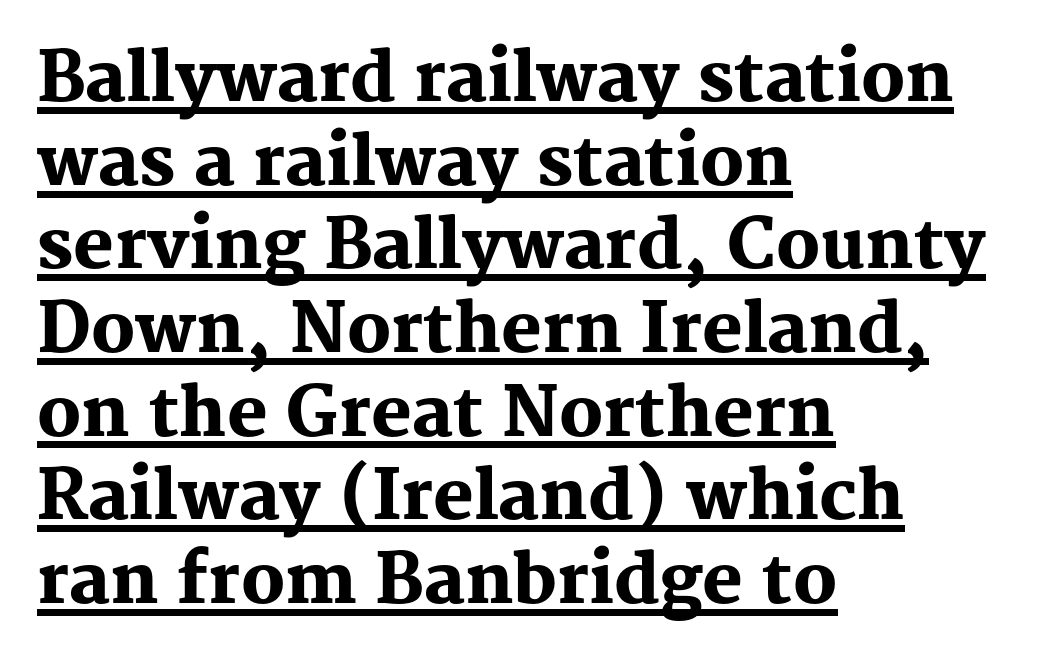
The image shows 68 px heavy serif type, upright; set left-aligned, line spacing 1.23x, normal letter spacing, underlined; medium stroke contrast and a medium x-height.
